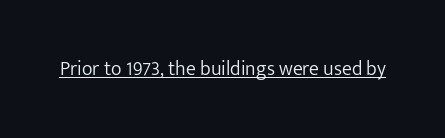
Q: Is the text bold? A: No.
Q: Is the text italic (slanted)? A: No, it is upright.
Q: Is the text underlined? A: Yes.
Q: Is the spacing between letters normal or unusually wide? A: Normal.
